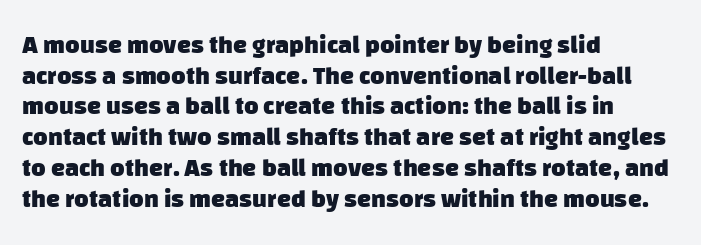
The image shows 25 px bold type; set left-aligned, line spacing 1.23x, normal letter spacing, not underlined.
